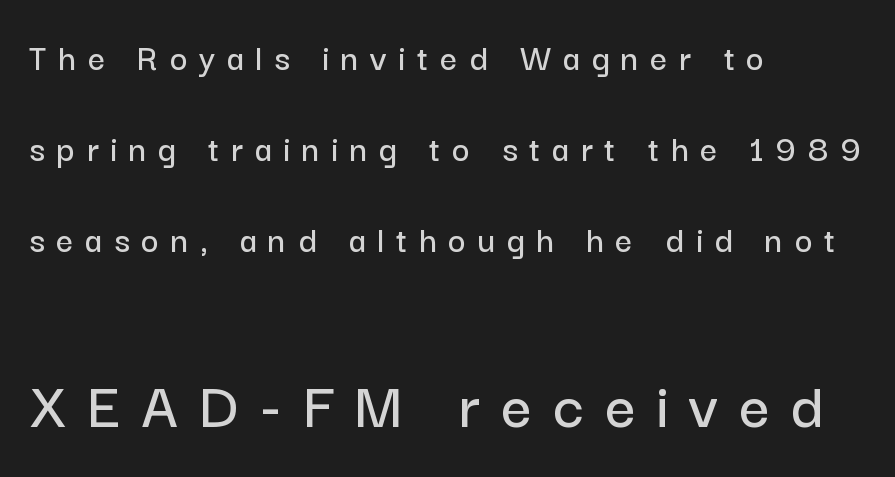
The image shows 67 px sans-serif type, upright; set left-aligned, loose line spacing (2.39x), unusually wide letter spacing (+0.31 em), not underlined; the second (bottom) block is 1.76x larger; low stroke contrast and a medium x-height.
